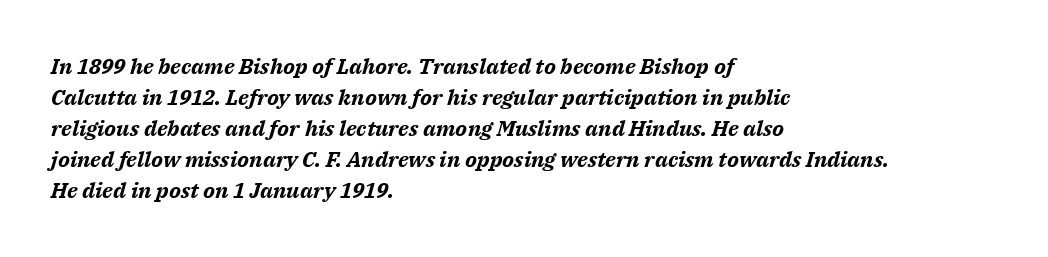
Q: Is the text bold? A: Yes.
Q: Is the text italic (slanted)? A: Yes, it leans right by about 14 degrees.
Q: Is the text underlined? A: No.
Q: How is the paragraph aligned? A: Left-aligned.
Q: Is the spacing between letters normal or unusually wide? A: Normal.
Q: Is the spacing between lines tight, normal or loose? A: Normal.
